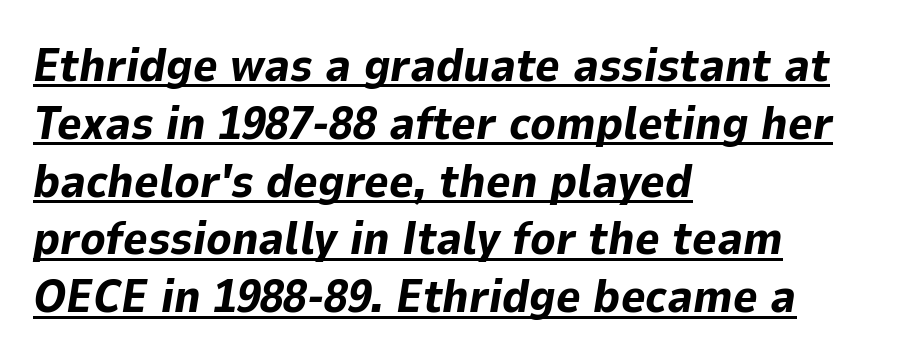
The image shows 47 px bold type, italic (leaning right); set left-aligned, line spacing 1.23x, normal letter spacing, underlined; low stroke contrast and a medium x-height.
